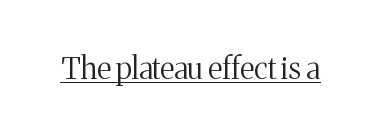
The typography opts for an upright posture over an oblique one. A serif font was chosen for this passage. The horizontal fit of the characters is conventional and even. Character widths vary here, with narrow letters taking less room than wide ones.
